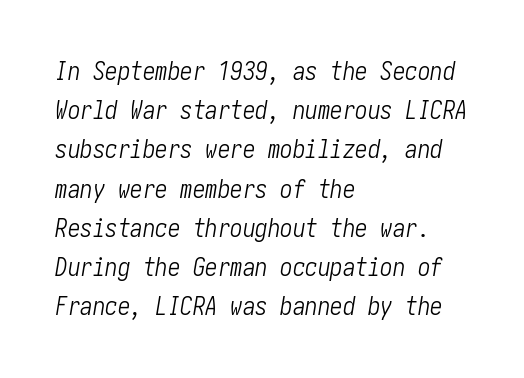
Q: Is the text bold? A: No.
Q: Is the text italic (slanted)? A: Yes, it leans right by about 10 degrees.
Q: Is the text underlined? A: No.
Q: How is the paragraph aligned? A: Left-aligned.
Q: Is the spacing between letters normal or unusually wide? A: Normal.
Q: Is the spacing between lines tight, normal or loose? A: Normal.
